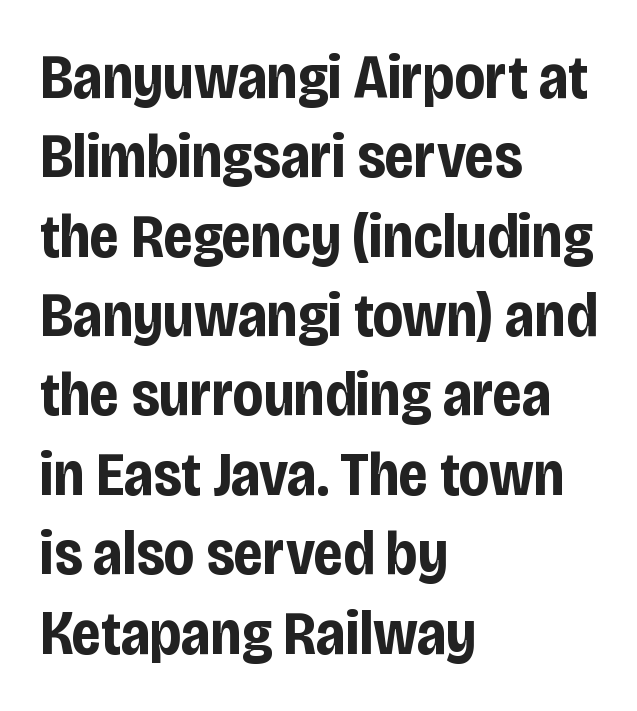
{"serif": "no", "italic": "no", "bold": "yes", "weight": "bold", "width": "condensed", "stroke_contrast": "low", "x_height": "large", "monospaced": "no", "underline": "no", "align": "left", "line_spacing": "normal", "line_spacing_ratio": 1.28, "letter_spacing": "normal", "letter_spacing_em": 0.0, "glyph_px": 62}
